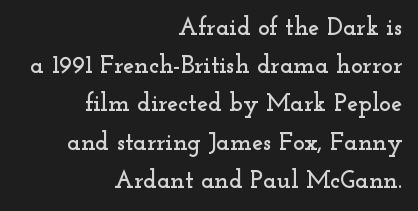
The image shows 25 px text type, upright; set right-aligned, normal line spacing (1.53x), normal letter spacing, not underlined.
